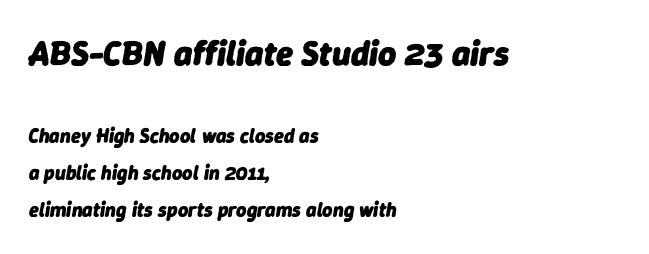
The rendering applies a slant to the glyphs. The specimen omits any rule beneath the text block's lines. Characters follow at the spacing the type designer built in. A student would notice the top passage is typeset larger than what follows. Typeset ragged right — the left edge is the straight one.
